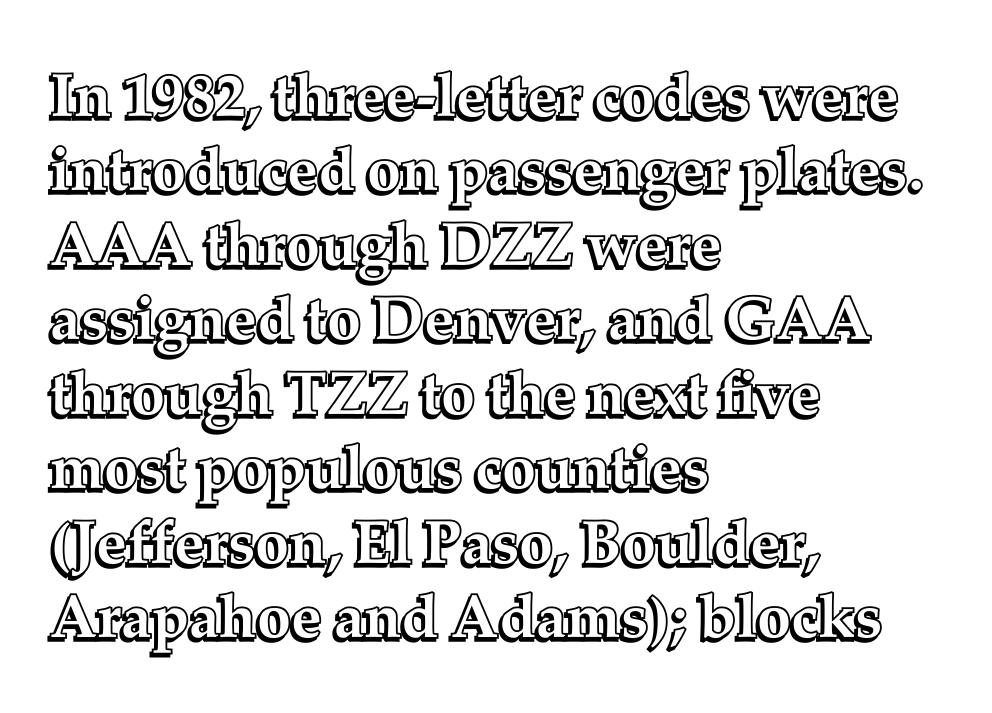
Rendered with straight, roman letterforms. The lines in this sample share a left origin and differ only in where they stop. The rendering keeps characters at their native spacing. Lines of text with bare space underneath. The face used here is proportionally spaced, like ordinary book or web type.
